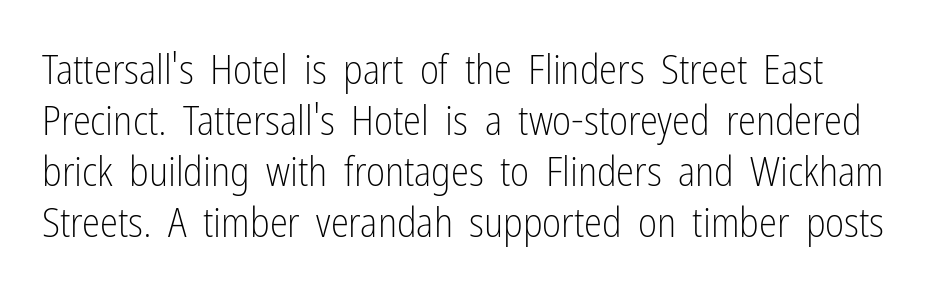
{"serif": "no", "italic": "no", "bold": "no", "weight": "light", "width": "condensed", "stroke_contrast": "low", "x_height": "medium", "monospaced": "no", "underline": "no", "line_spacing_ratio": 1.24, "letter_spacing": "normal", "letter_spacing_em": 0.0, "glyph_px": 41}
